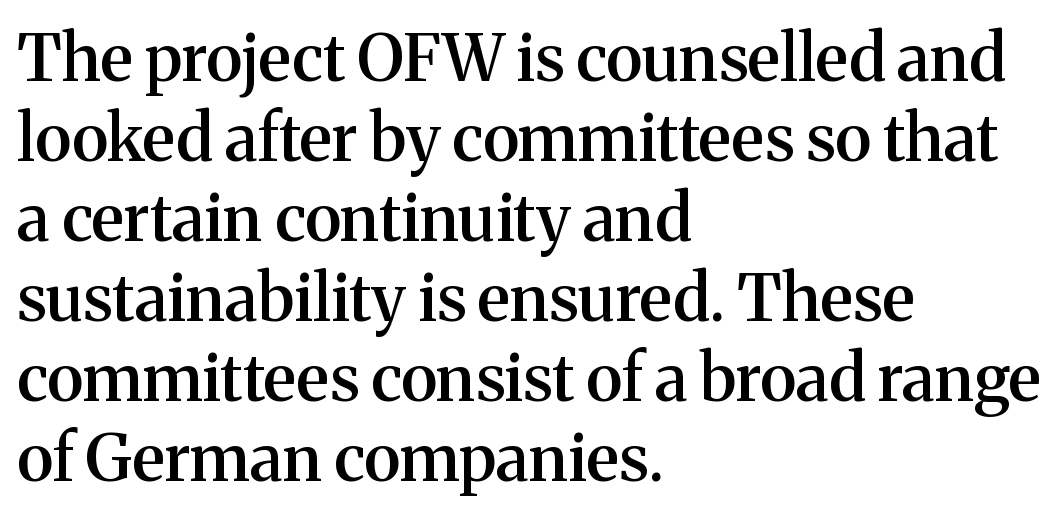
{"serif": "yes", "italic": "no", "bold": "semi", "weight": "semibold", "width": "normal", "stroke_contrast": "medium", "x_height": "medium", "monospaced": "no", "underline": "no", "align": "left", "line_spacing_ratio": 1.23, "letter_spacing": "normal", "letter_spacing_em": 0.0, "glyph_px": 65}
